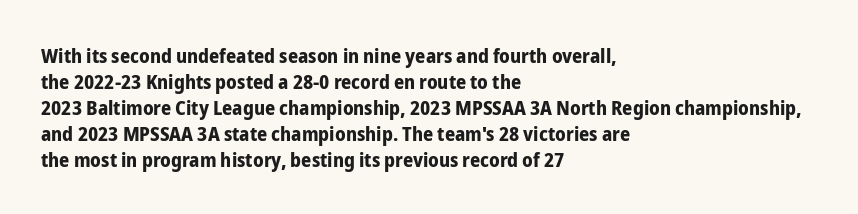
Q: Is the text bold? A: Yes.
Q: Is the text italic (slanted)? A: No, it is upright.
Q: Is the text underlined? A: No.
Q: How is the paragraph aligned? A: Left-aligned.
Q: Is the spacing between letters normal or unusually wide? A: Normal.
Q: Is the spacing between lines tight, normal or loose? A: Normal.
